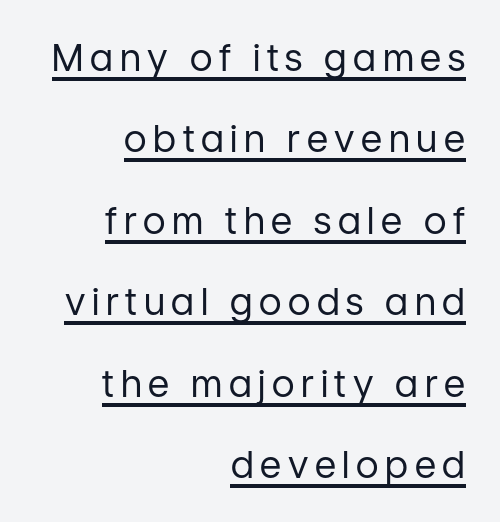
Check where the strokes stop: nothing finishes them off — pure sans. These lines are set flush right with a ragged left edge. Has an underline been added? It has. Designer's note — italics off, roman on.
